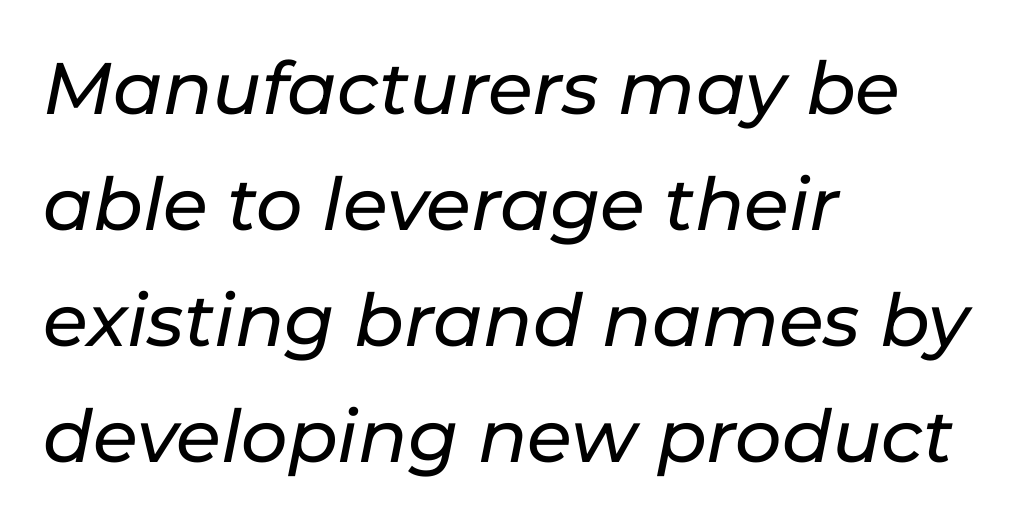
Q: Is the text italic (slanted)? A: Yes, it leans right by about 11 degrees.
Q: Is the text underlined? A: No.
Q: How is the paragraph aligned? A: Left-aligned.
Q: Is the spacing between letters normal or unusually wide? A: Normal.
Q: Is the spacing between lines tight, normal or loose? A: Normal.
Q: Width (condensed, normal, or wide)? A: Normal.
Q: Stroke contrast? A: Low.
Q: x-height? A: Medium.
Q: Monospaced? A: No.
